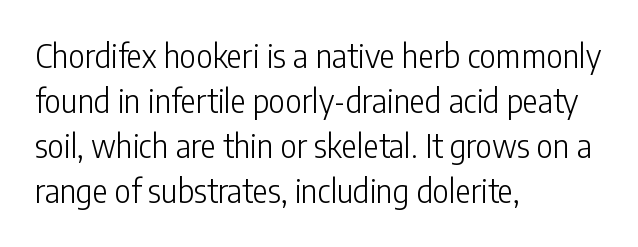
Stems here are at most as thick as an everyday book face. Note: no serifs on the glyphs. Descenders are the only things crossing below the line. Layout note: lines flush left. How would I describe the line gaps? Plain and ordinary.
